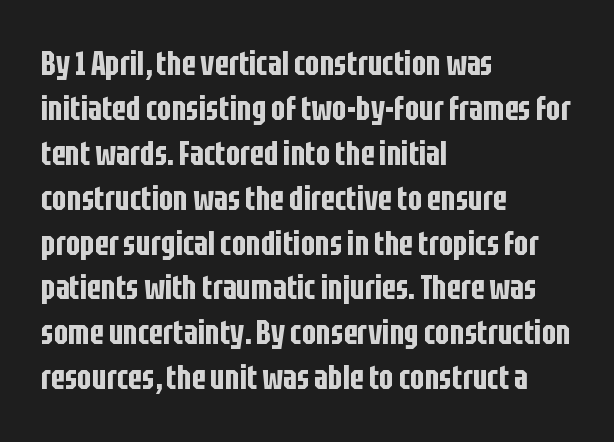
Reading down the column, the eye jumps a familiar distance to each next line. This is sans-serif lettering, the kind often seen on screens and signage. Line beginnings align vertically; line endings do not. Each word holds together tightly as a unit, with standard inter-letter gaps. Looks like regular typesetting: each glyph gets only the width it needs. The glyphs are unaccompanied by any horizontal stroke below them.
